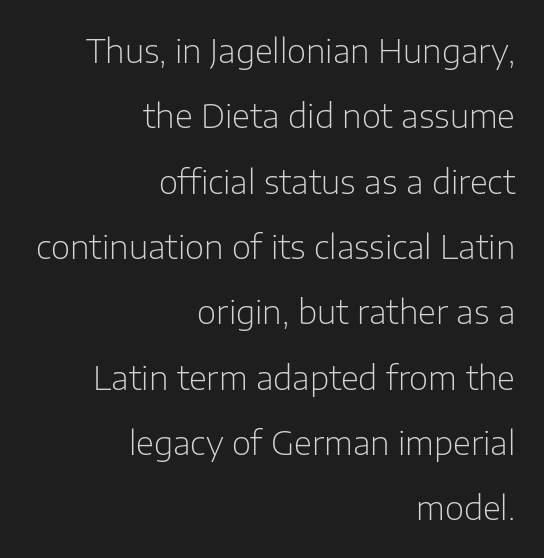
Short and long lines alike share a common ending point at right. Examine the stroke ends and you'll find no serifs. Weight: not bold — regular or lighter. The face used here is proportionally spaced, like ordinary book or web type. The tracking reads as untouched default to a designer's eye. Lines of text with bare space underneath.
